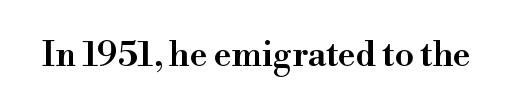
{"serif": "yes", "italic": "no", "bold": "semi", "weight": "semibold", "width": "normal", "stroke_contrast": "high", "x_height": "small", "monospaced": "no", "underline": "no", "letter_spacing": "normal", "letter_spacing_em": 0.0, "glyph_px": 34}
